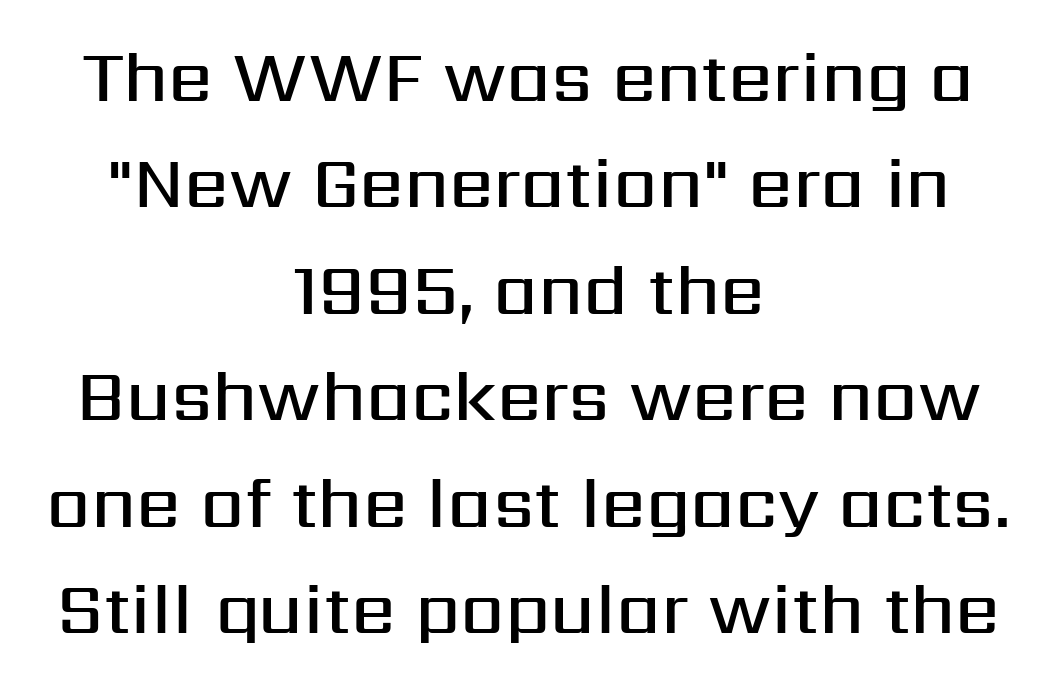
Q: Is the text bold? A: Semi-bold.
Q: Is the text italic (slanted)? A: No, it is upright.
Q: Is the typeface a serif or a sans-serif typeface? A: Sans-serif.
Q: Is the text underlined? A: No.
Q: How is the paragraph aligned? A: Centered.
Q: Is the spacing between letters normal or unusually wide? A: Normal.
Q: Is the spacing between lines tight, normal or loose? A: Normal.
Q: Width (condensed, normal, or wide)? A: Normal.
Q: Stroke contrast? A: Medium.
Q: x-height? A: Medium.
Q: Monospaced? A: No.
